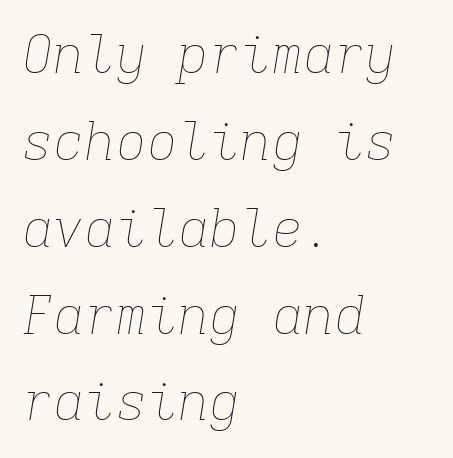
{"italic": "yes", "lean": "right", "slant_degrees": 9, "bold": "no", "weight": "thin", "width": "normal", "stroke_contrast": "low", "x_height": "medium", "monospaced": "yes", "underline": "no", "align": "left", "line_spacing": "normal", "line_spacing_ratio": 1.67, "letter_spacing": "normal", "letter_spacing_em": 0.0, "glyph_px": 52}
